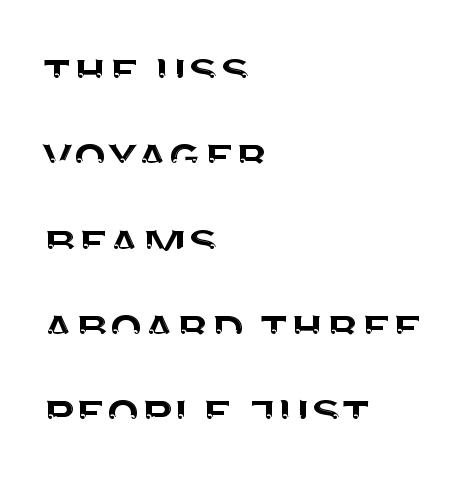
Quick note: interline space is typical. The letters sit at their default tracking, neither squeezed nor spread. Which margin do the lines hug? The left one — the right edge is uneven. Character widths vary here, with narrow letters taking less room than wide ones.
